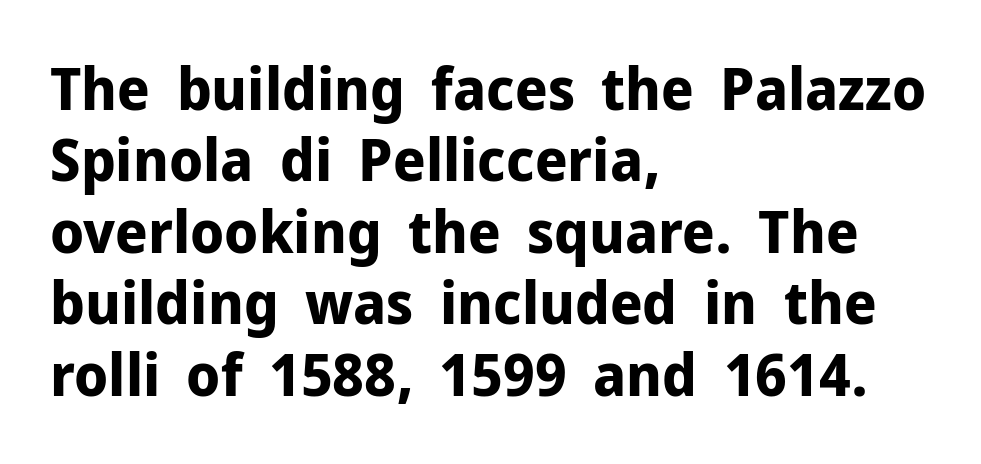
{"serif": "no", "italic": "no", "bold": "yes", "weight": "bold", "width": "normal", "stroke_contrast": "low", "x_height": "medium", "monospaced": "no", "underline": "no", "align": "left", "line_spacing_ratio": 1.21, "letter_spacing": "normal", "letter_spacing_em": 0.0, "glyph_px": 59}
